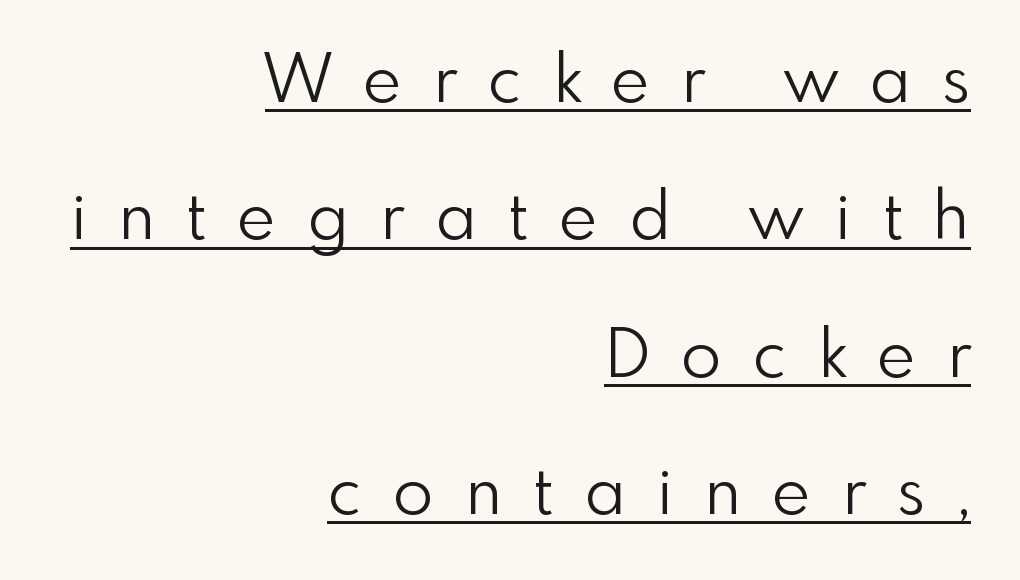
Q: Is the text bold? A: No.
Q: Is the text italic (slanted)? A: No, it is upright.
Q: Is the typeface a serif or a sans-serif typeface? A: Sans-serif.
Q: Is the text underlined? A: Yes.
Q: How is the paragraph aligned? A: Right-aligned.
Q: Is the spacing between letters normal or unusually wide? A: Unusually wide.
Q: Is the spacing between lines tight, normal or loose? A: Loose.
Q: Width (condensed, normal, or wide)? A: Normal.
Q: x-height? A: Small.
Q: Monospaced? A: No.
